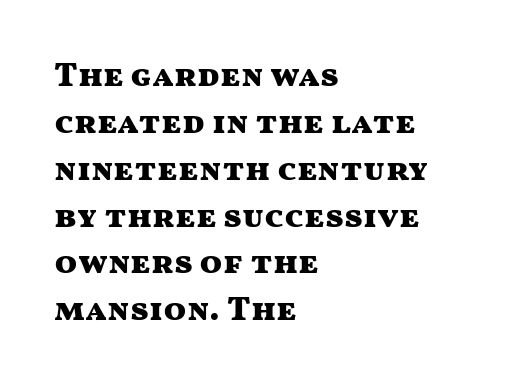
You could not count columns in this text — the font is proportionally spaced. The characters look thick and weighty, a clear bold. Do the letters lean? They stand straight. This rendering employs a face without finishing strokes, i.e., a sans-serif.
